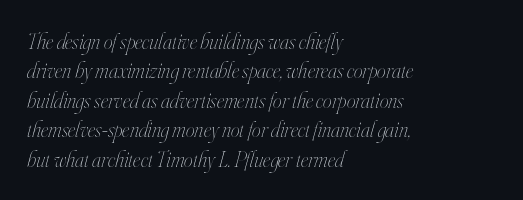
Q: Is the text bold? A: No.
Q: Is the text italic (slanted)? A: Yes, it leans right by about 16 degrees.
Q: Is the text underlined? A: No.
Q: How is the paragraph aligned? A: Left-aligned.
Q: Is the spacing between letters normal or unusually wide? A: Normal.
Q: Is the spacing between lines tight, normal or loose? A: Normal.
